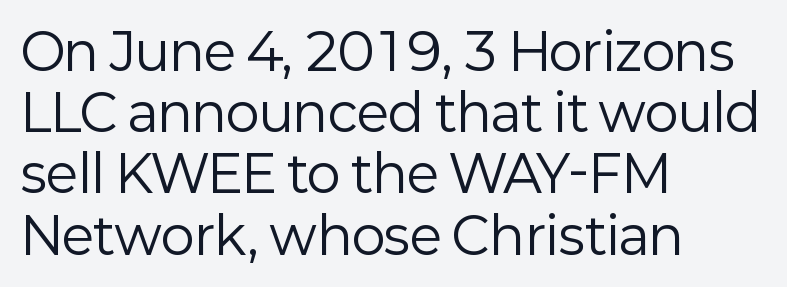
Q: Is the text bold? A: No.
Q: Is the text italic (slanted)? A: No, it is upright.
Q: Is the typeface a serif or a sans-serif typeface? A: Sans-serif.
Q: Is the text underlined? A: No.
Q: How is the paragraph aligned? A: Left-aligned.
Q: Is the spacing between letters normal or unusually wide? A: Normal.
Q: Width (condensed, normal, or wide)? A: Normal.
Q: Stroke contrast? A: Low.
Q: x-height? A: Medium.
Q: Monospaced? A: No.
